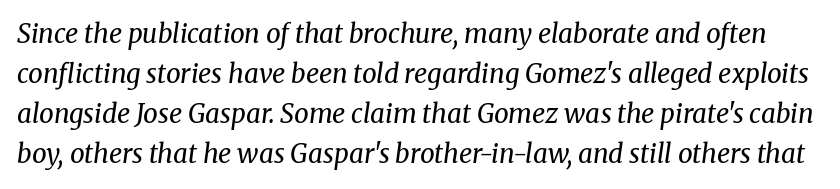
Q: Is the text bold? A: No.
Q: Is the text italic (slanted)? A: Yes, it leans right by about 8 degrees.
Q: Is the text underlined? A: No.
Q: Is the spacing between letters normal or unusually wide? A: Normal.
Q: Is the spacing between lines tight, normal or loose? A: Normal.
